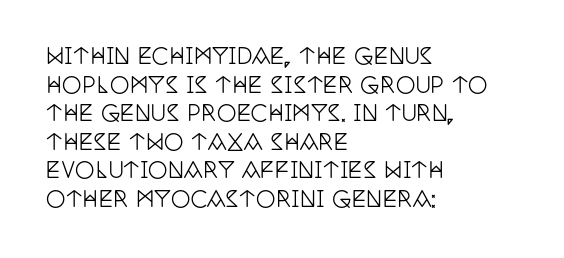
Q: Is the text italic (slanted)? A: No, it is upright.
Q: Is the text underlined? A: No.
Q: How is the paragraph aligned? A: Left-aligned.
Q: Is the spacing between letters normal or unusually wide? A: Normal.
Q: Is the spacing between lines tight, normal or loose? A: Normal.
